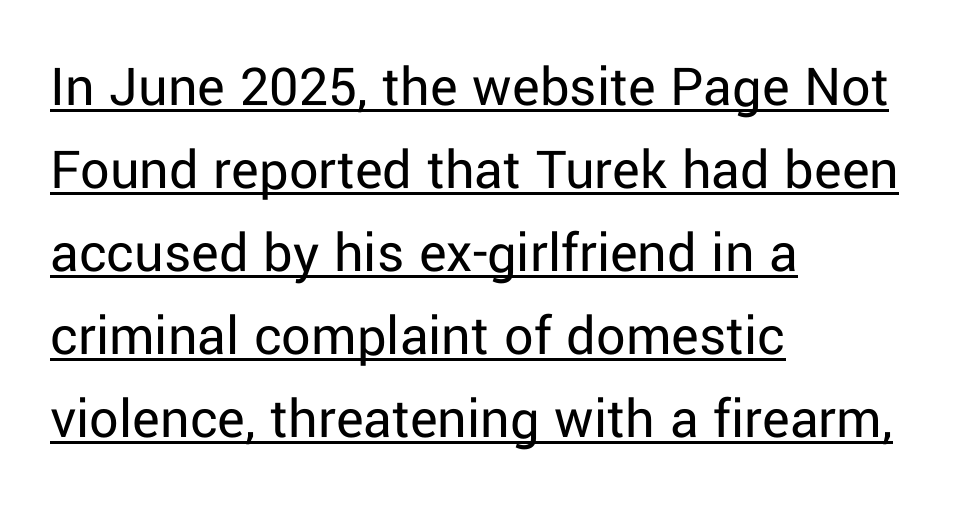
The image shows 58 px regular-weight sans-serif type, upright; set left-aligned, normal line spacing (1.43x), normal letter spacing, underlined; low stroke contrast and a medium x-height.
